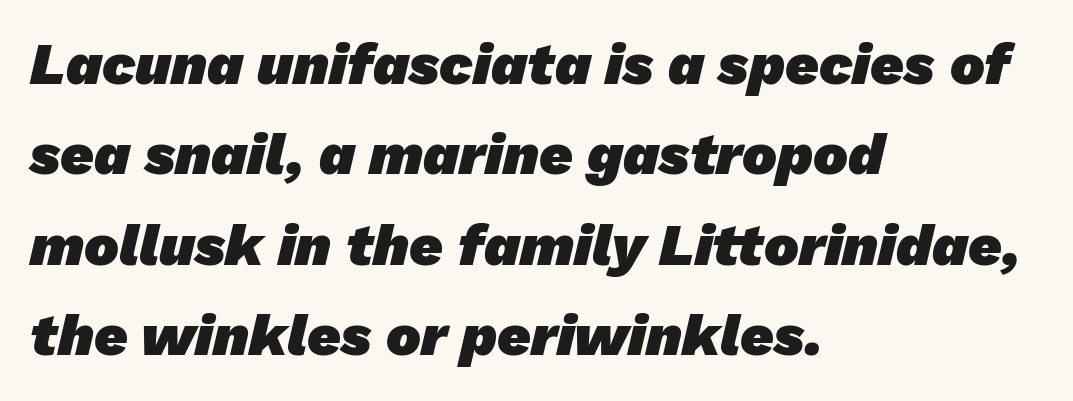
The words here are not underlined. Bold? Absolutely — the strokes are thick and heavy. Does the copy run flush right? No — it runs flush left. Nothing unusual about the tracking: characters are spaced as the font intends. Looks like regular typesetting: each glyph gets only the width it needs.
